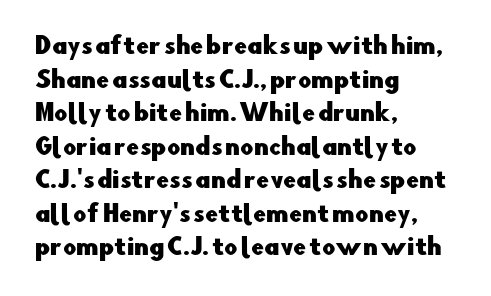
The image shows 23 px text type, upright; set left-aligned, normal line spacing (1.46x), normal letter spacing, not underlined.
